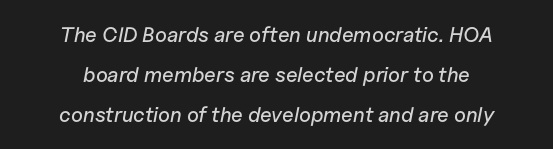
Anything drawn beneath the words? Only blank space. Visually the block forms a symmetrical silhouette, jagged on both flanks. These lines stand farther apart than default settings would place them. Compared with ordinary roman type, these characters are visibly tilted.
